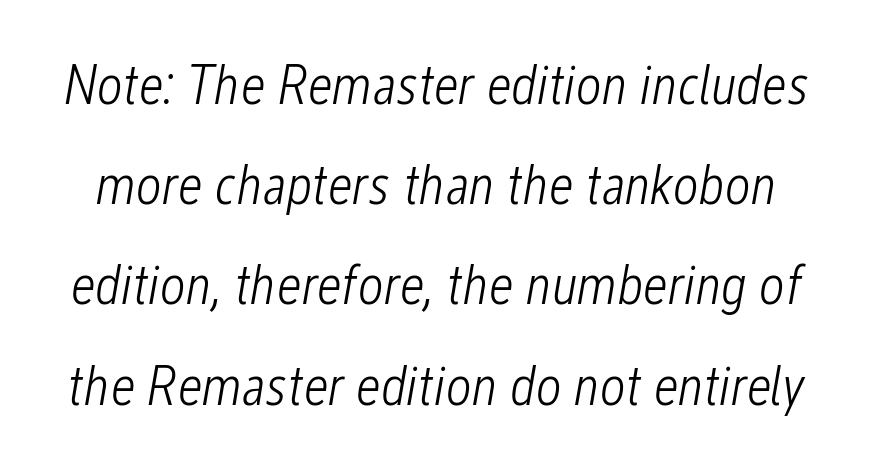
{"italic": "yes", "lean": "right", "slant_degrees": 12, "bold": "no", "weight": "light", "width": "condensed", "stroke_contrast": "low", "x_height": "medium", "monospaced": "no", "underline": "no", "line_spacing_ratio": 1.79, "letter_spacing": "normal", "letter_spacing_em": 0.0, "glyph_px": 56}
